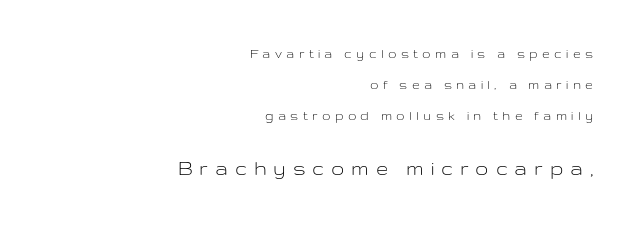
Rendered with straight, roman letterforms. Scale increases going downward across the two blocks. Compared with a flush-left layout, this one pins lines to the opposite, right side. A quiet, ordinary-to-light weight characterises the typeface.
